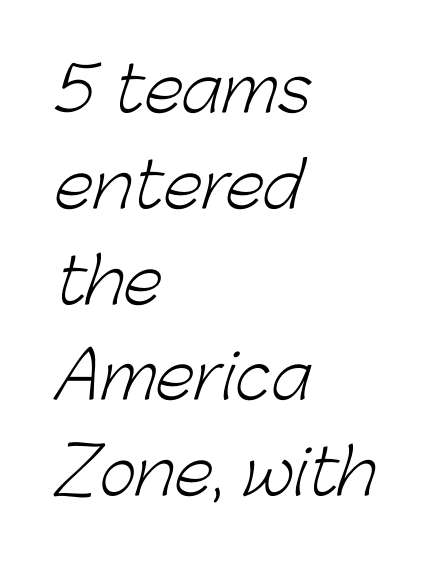
{"serif": "no", "bold": "no", "weight": "light", "width": "normal", "stroke_contrast": "low", "x_height": "medium", "monospaced": "no", "underline": "no", "align": "left", "line_spacing": "normal", "line_spacing_ratio": 1.52, "letter_spacing": "normal", "letter_spacing_em": 0.0, "glyph_px": 63}
